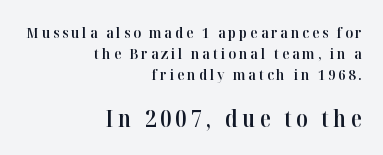
{"italic": "no", "bold": "semi", "underline": "no", "align": "right", "line_spacing": "normal", "line_spacing_ratio": 1.39, "larger_block": "second", "size_ratio": 1.53, "glyph_px": 23}
